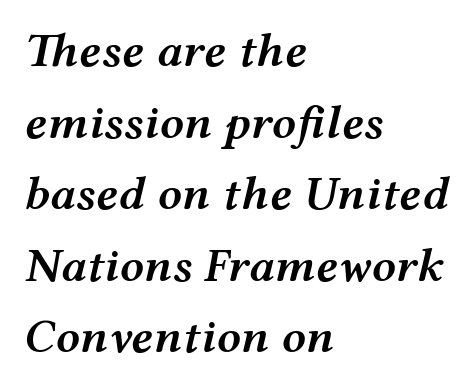
Note the varied advance widths — an 'i' is clearly narrower than an 'm'. The passage shown has conventional tracking throughout. Observe the lean: these are italic letterforms. Weight check: semibold — heavier than regular, not quite bold. No word sits above an underline. This block has exactly the height ordinary leading produces.
